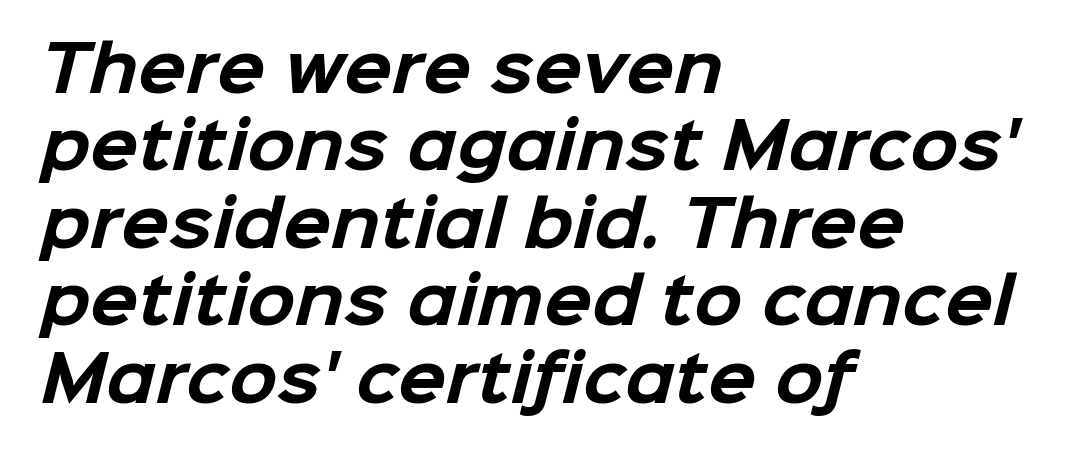
Look at the bottom of the vertical strokes: they stop flat, with no serifs. The passage shown is typed in a proportional face where columns would drift. The passage shown is not underscored anywhere. Horizontal alignment here is leftward, the default for most running prose. A dark, heavy texture on the line: the type is bold.
